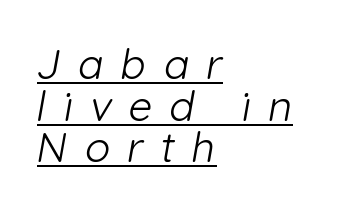
The image shows 42 px light sans-serif type; set left-aligned, tight line spacing (0.99x), unusually wide letter spacing (+0.41 em), underlined; low stroke contrast and a medium x-height.
